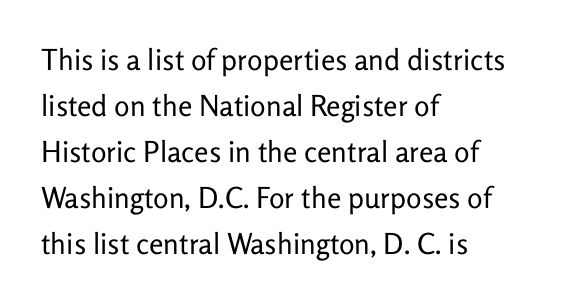
Q: Is the text bold? A: No.
Q: Is the text italic (slanted)? A: No, it is upright.
Q: Is the typeface a serif or a sans-serif typeface? A: Sans-serif.
Q: Is the text underlined? A: No.
Q: How is the paragraph aligned? A: Left-aligned.
Q: Is the spacing between letters normal or unusually wide? A: Normal.
Q: Is the spacing between lines tight, normal or loose? A: Normal.
Q: Width (condensed, normal, or wide)? A: Normal.
Q: Stroke contrast? A: Low.
Q: x-height? A: Medium.
Q: Monospaced? A: No.
